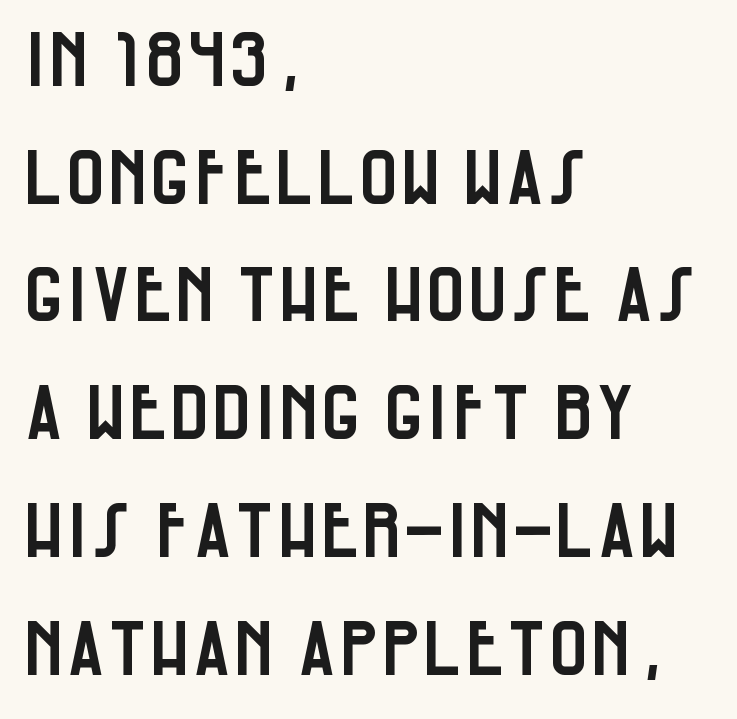
The image shows 75 px condensed sans-serif type, upright; set left-aligned, normal line spacing (1.57x), normal letter spacing, not underlined; low stroke contrast and a large x-height.
